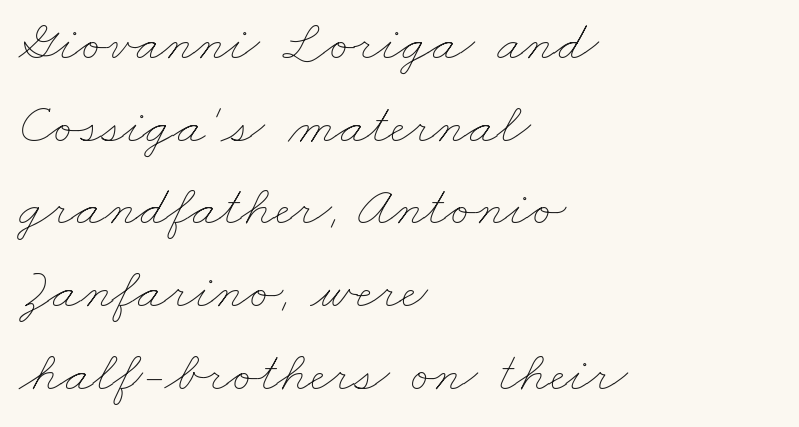
Proportional: the letters do not fall into vertical columns. These lines keep a tight, regular rhythm from letter to letter. The ragged edge is on the right, which tells us the setting is flush left. Unmarked baselines from the first word to the last. Students, observe: this is what conventionally led text looks like. Stroke thickness stays within the range of a standard reading face or lighter.
